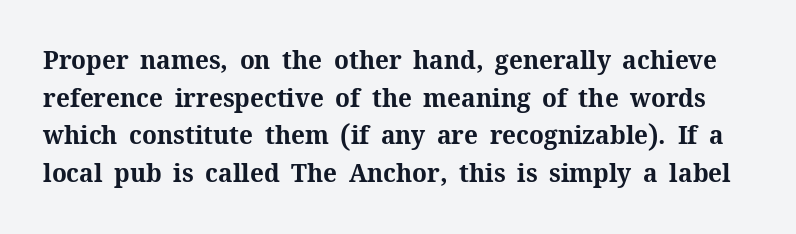
Q: Is the text bold? A: Yes.
Q: Is the text italic (slanted)? A: No, it is upright.
Q: Is the text underlined? A: No.
Q: Is the spacing between letters normal or unusually wide? A: Normal.
Q: Is the spacing between lines tight, normal or loose? A: Normal.
